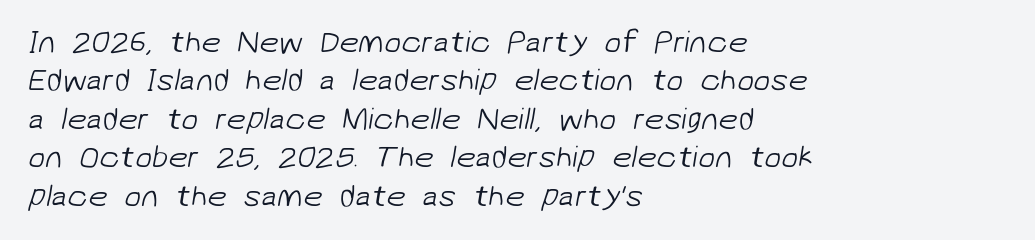
These glyphs show unthickened strokes, regular width or finer. These lines are set flush left with a ragged right edge. Descenders are the only things crossing below the line. The rendering uses natural spacing where letterforms have individual widths. You can tell from the bare stems that sans-serif type was used.
